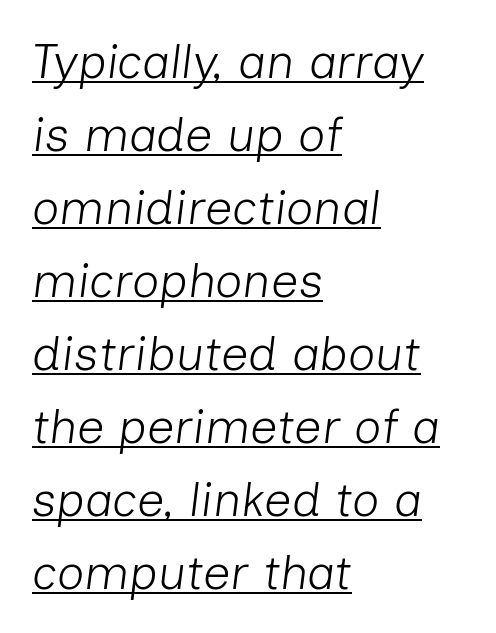
Q: Is the text bold? A: No.
Q: Is the text italic (slanted)? A: Yes, it leans right by about 7 degrees.
Q: Is the text underlined? A: Yes.
Q: How is the paragraph aligned? A: Left-aligned.
Q: Is the spacing between letters normal or unusually wide? A: Normal.
Q: Is the spacing between lines tight, normal or loose? A: Normal.
Q: Width (condensed, normal, or wide)? A: Normal.
Q: Stroke contrast? A: Low.
Q: x-height? A: Medium.
Q: Monospaced? A: No.
